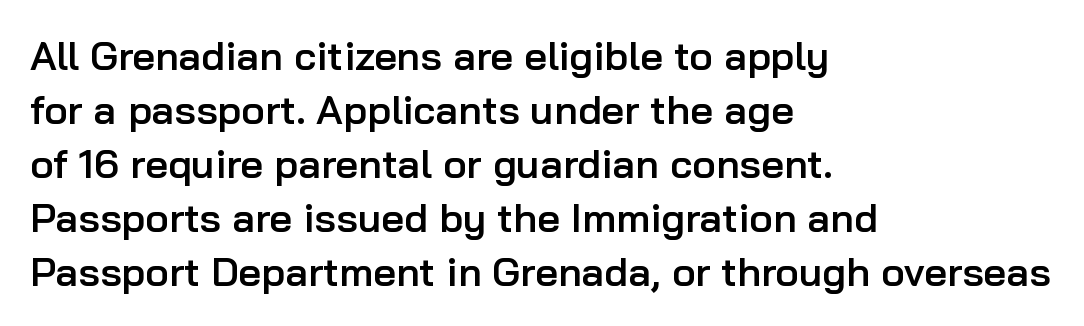
{"serif": "no", "italic": "no", "bold": "semi", "weight": "semibold", "width": "normal", "stroke_contrast": "low", "x_height": "medium", "monospaced": "no", "underline": "no", "align": "left", "line_spacing": "normal", "line_spacing_ratio": 1.35, "letter_spacing": "normal", "letter_spacing_em": 0.0, "glyph_px": 40}
